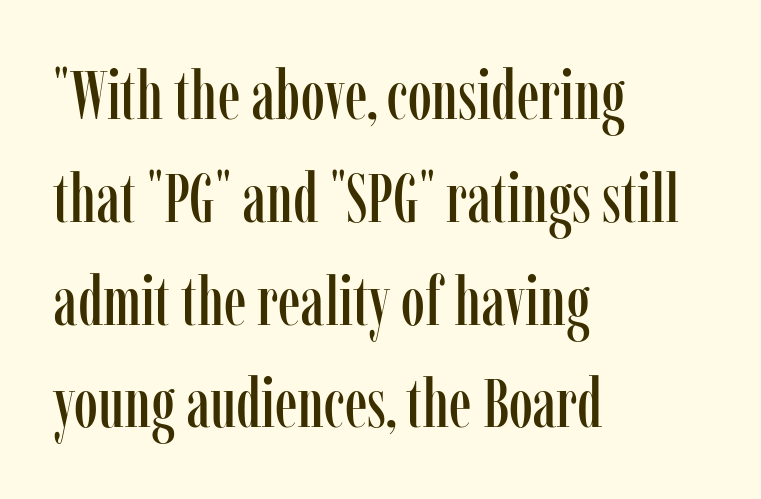
{"serif": "yes", "italic": "no", "width": "condensed", "stroke_contrast": "low", "x_height": "medium", "monospaced": "no", "underline": "no", "align": "left", "line_spacing": "normal", "line_spacing_ratio": 1.49, "letter_spacing": "normal", "letter_spacing_em": 0.0, "glyph_px": 69}
